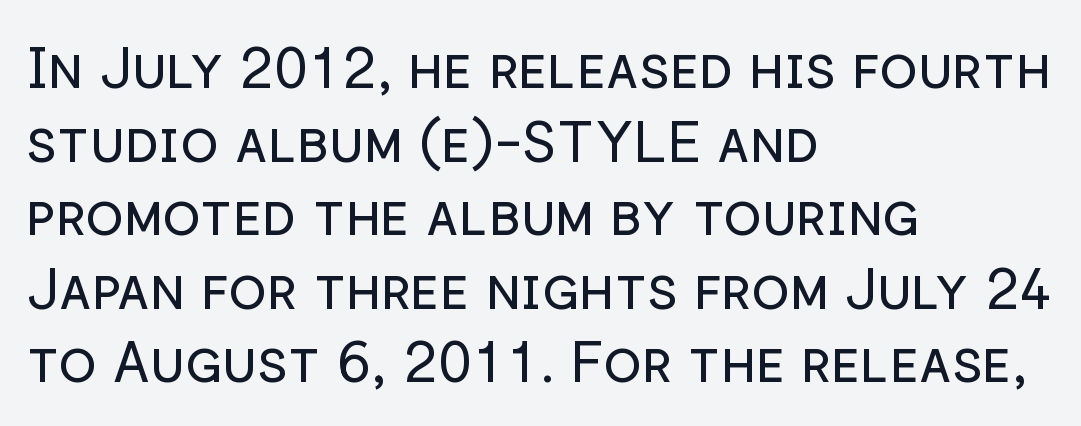
{"serif": "no", "italic": "no", "bold": "no", "weight": "regular", "width": "normal", "stroke_contrast": "low", "x_height": "medium", "monospaced": "no", "underline": "no", "align": "left", "line_spacing": "normal", "line_spacing_ratio": 1.29, "letter_spacing": "normal", "letter_spacing_em": 0.0, "glyph_px": 57}
